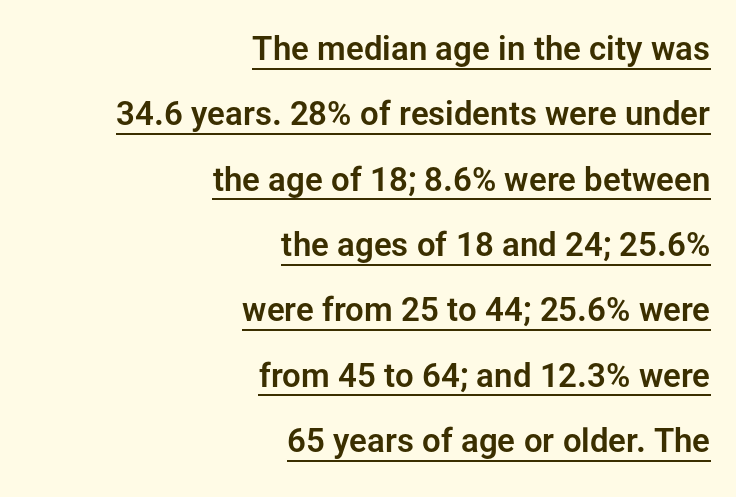
{"serif": "no", "italic": "no", "width": "normal", "stroke_contrast": "low", "x_height": "medium", "monospaced": "no", "underline": "yes", "align": "right", "line_spacing": "loose", "line_spacing_ratio": 1.98, "letter_spacing": "normal", "letter_spacing_em": 0.0, "glyph_px": 33}
